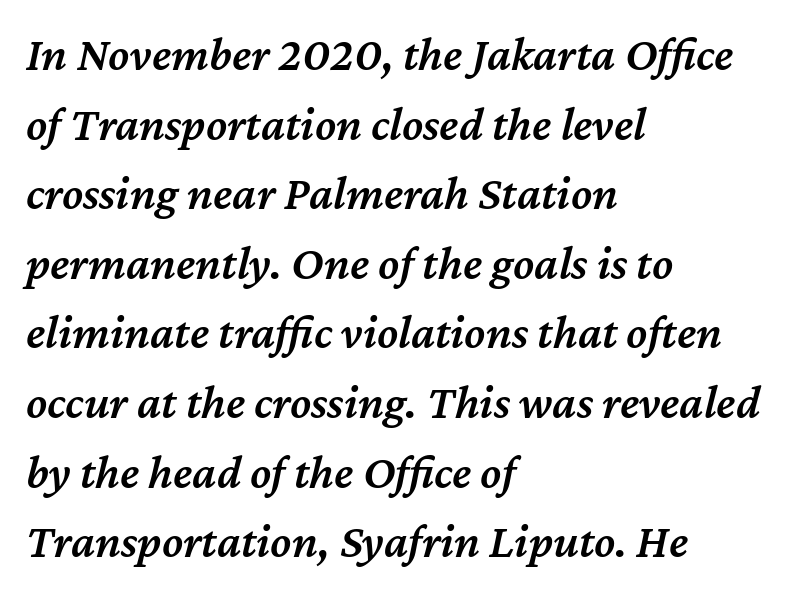
The image shows 48 px semibold type, italic (leaning right); set left-aligned, normal line spacing (1.45x), normal letter spacing, not underlined; medium stroke contrast and a medium x-height.
